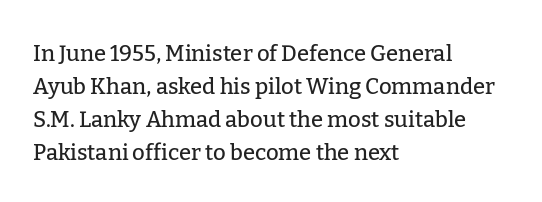
The image shows 22 px text type, upright; set left-aligned, normal line spacing (1.5x), normal letter spacing, not underlined.
